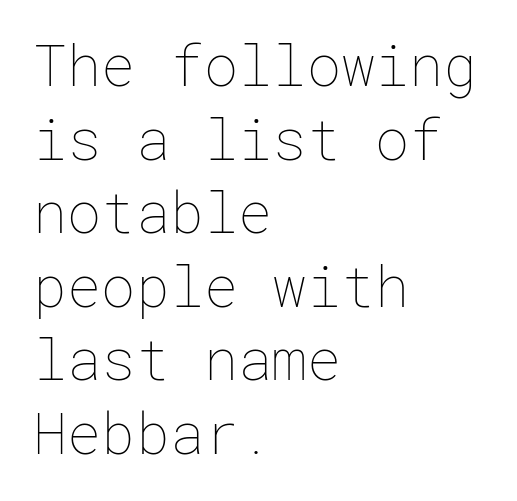
There is no visible air inserted between adjacent glyphs. The lines sit at an ordinary, default distance from one another. Honestly, there is no underline to notice here at all. Rendered with straight, roman letterforms. The font is comparable to plain body text, perhaps lighter.
